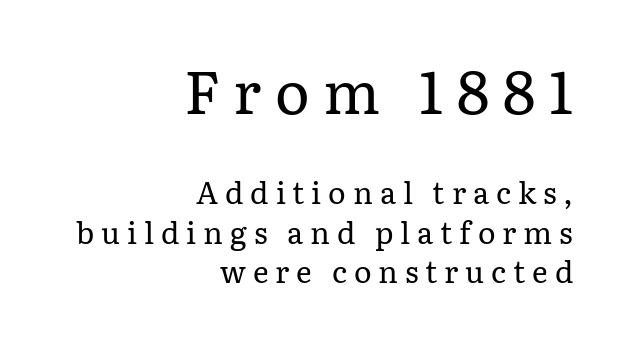
Q: Is the text bold? A: No.
Q: Is the text italic (slanted)? A: No, it is upright.
Q: Is the typeface a serif or a sans-serif typeface? A: Serif.
Q: Is the text underlined? A: No.
Q: How is the paragraph aligned? A: Right-aligned.
Q: Is the spacing between letters normal or unusually wide? A: Unusually wide.
Q: Is the spacing between lines tight, normal or loose? A: Normal.
Q: Which block of text is set in a larger size, the first (top) or the second (bottom)? A: The first (top) one.
Q: Width (condensed, normal, or wide)? A: Normal.
Q: Stroke contrast? A: Low.
Q: x-height? A: Medium.
Q: Monospaced? A: No.
